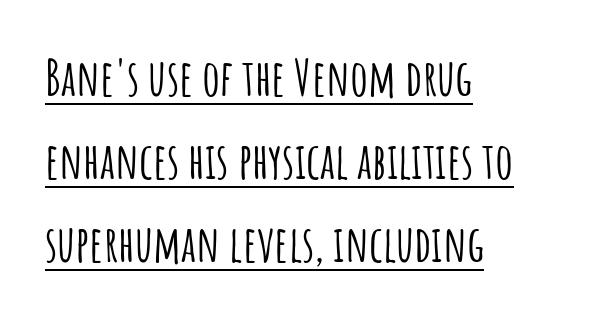
Q: Is the text italic (slanted)? A: No, it is upright.
Q: Is the typeface a serif or a sans-serif typeface? A: Sans-serif.
Q: Is the text underlined? A: Yes.
Q: How is the paragraph aligned? A: Left-aligned.
Q: Is the spacing between letters normal or unusually wide? A: Normal.
Q: Is the spacing between lines tight, normal or loose? A: Normal.
Q: Width (condensed, normal, or wide)? A: Condensed.
Q: Stroke contrast? A: Low.
Q: x-height? A: Large.
Q: Monospaced? A: No.
